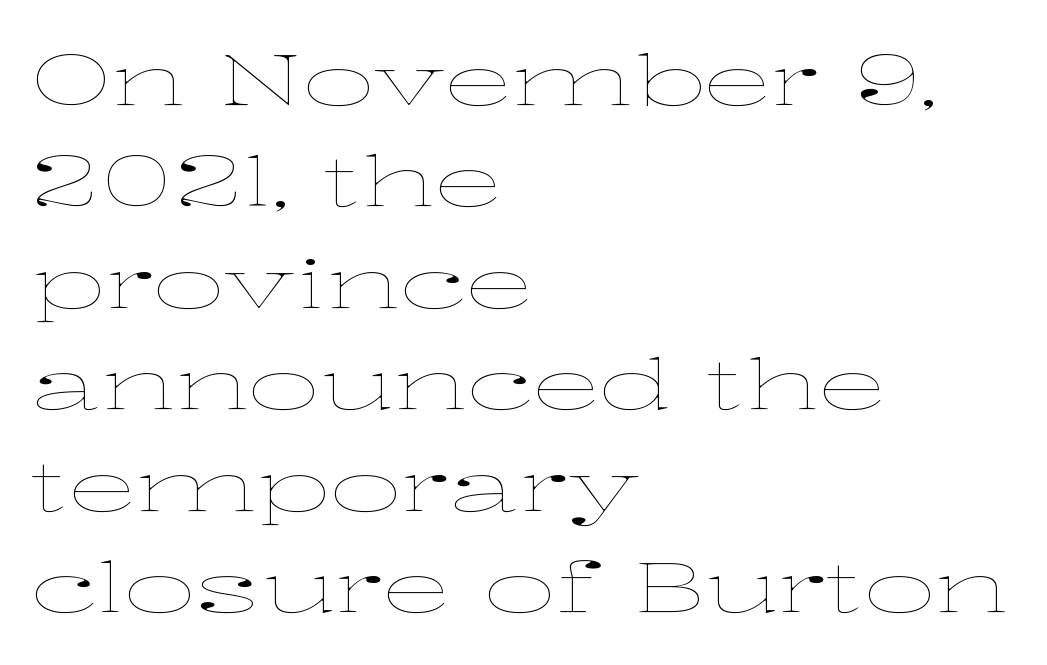
Notice how the stems are strictly vertical — no italics here. Note the varied advance widths — an 'i' is clearly narrower than an 'm'. Rule under the text: the space is simply empty. The letterforms sit at book weight or below. The setting favours the left margin, as ordinary paragraphs usually do. The passage shown has conventional tracking throughout.
